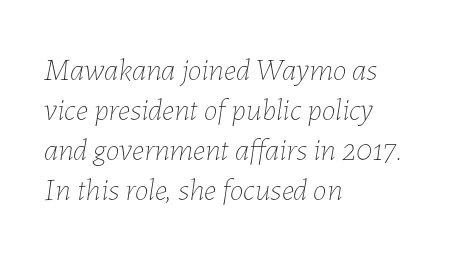
Check under the words: just untouched page. The lines are quadded left. How are the letters spaced? Ordinarily, with no added tracking. The passage shown is not bold in any degree. This is oblique type, the kind used for emphasis or titles.
